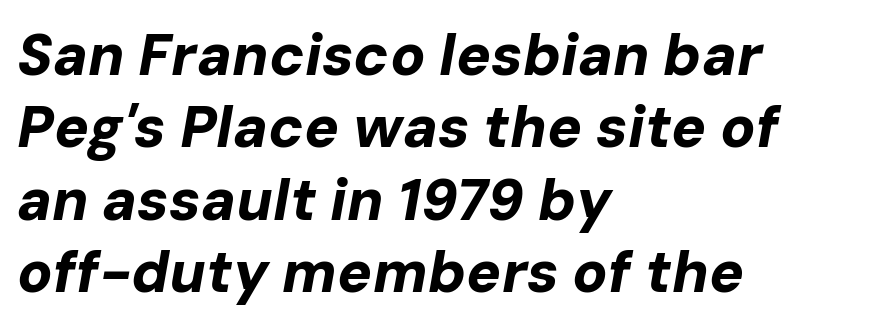
The image shows 58 px bold type, italic (leaning right); set left-aligned, normal line spacing (1.25x), normal letter spacing, not underlined; low stroke contrast and a medium x-height.
